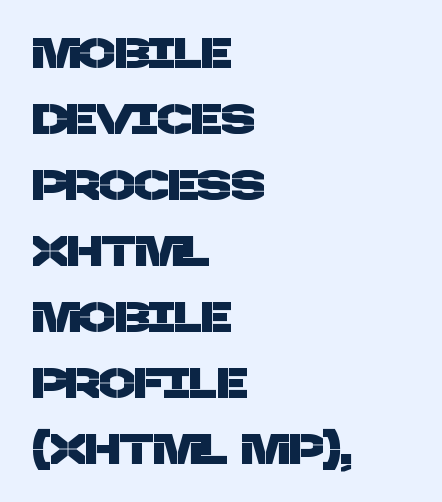
The image shows 42 px sans-serif type; set left-aligned, normal line spacing (1.57x), normal letter spacing, not underlined; low stroke contrast and a large x-height.
